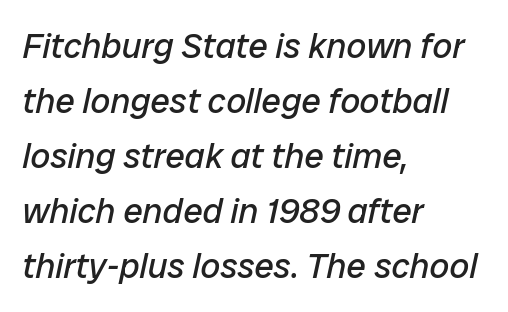
{"italic": "yes", "lean": "right", "slant_degrees": 12, "bold": "no", "weight": "regular", "width": "normal", "stroke_contrast": "low", "x_height": "medium", "monospaced": "no", "underline": "no", "align": "left", "line_spacing": "normal", "line_spacing_ratio": 1.57, "letter_spacing": "normal", "letter_spacing_em": 0.0, "glyph_px": 35}
